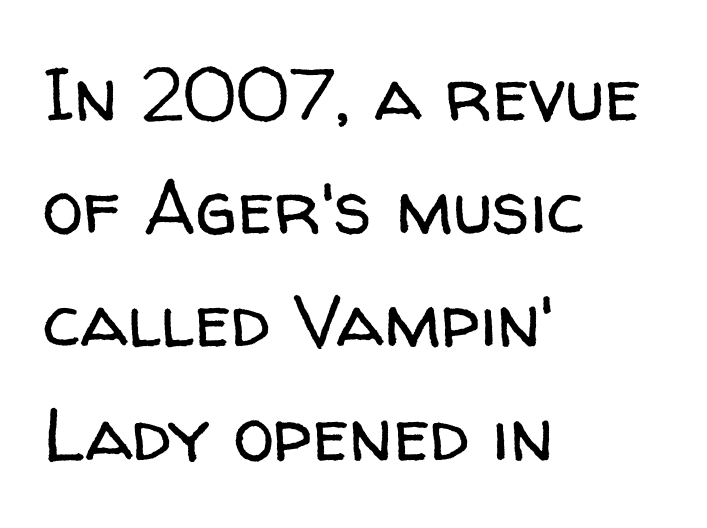
{"serif": "no", "italic": "no", "bold": "no", "weight": "regular", "width": "normal", "stroke_contrast": "low", "x_height": "medium", "monospaced": "no", "underline": "no", "align": "left", "line_spacing": "normal", "line_spacing_ratio": 1.53, "letter_spacing": "normal", "letter_spacing_em": 0.0, "glyph_px": 74}
